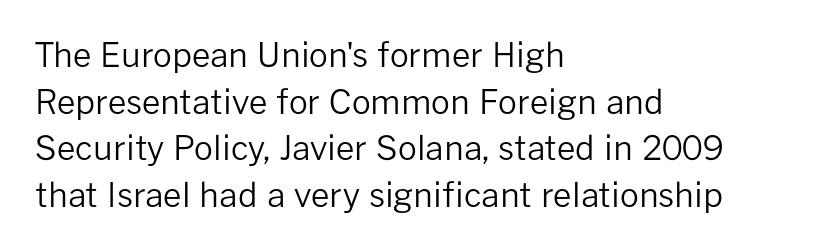
{"serif": "no", "italic": "no", "bold": "no", "weight": "regular", "width": "normal", "stroke_contrast": "low", "x_height": "medium", "monospaced": "no", "underline": "no", "align": "left", "line_spacing": "normal", "line_spacing_ratio": 1.41, "letter_spacing": "normal", "letter_spacing_em": 0.0, "glyph_px": 33}
